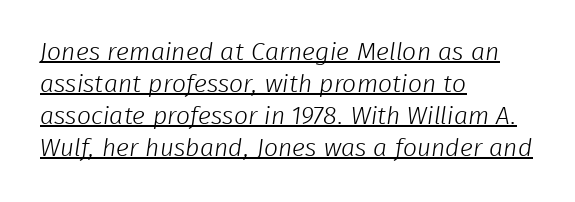
{"bold": "no", "underline": "yes", "align": "left", "line_spacing": "normal", "line_spacing_ratio": 1.28, "letter_spacing": "normal", "letter_spacing_em": 0.0, "glyph_px": 25}
